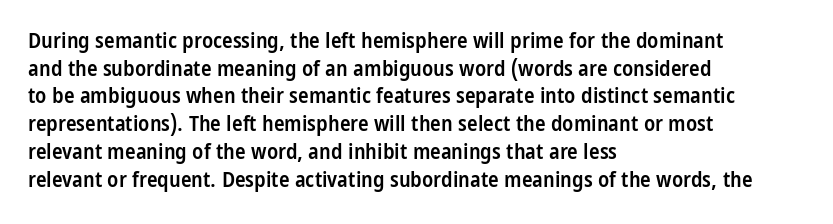
The image shows 22 px text type, upright; set left-aligned, normal line spacing (1.26x), normal letter spacing, not underlined.
